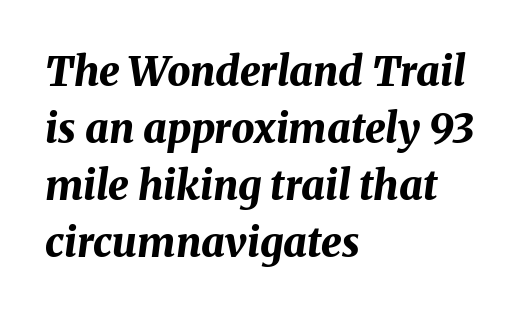
{"italic": "yes", "lean": "right", "slant_degrees": 8, "bold": "yes", "weight": "bold", "width": "normal", "stroke_contrast": "medium", "x_height": "medium", "monospaced": "no", "underline": "no", "align": "left", "line_spacing": "normal", "line_spacing_ratio": 1.39, "letter_spacing": "normal", "letter_spacing_em": 0.0, "glyph_px": 41}
